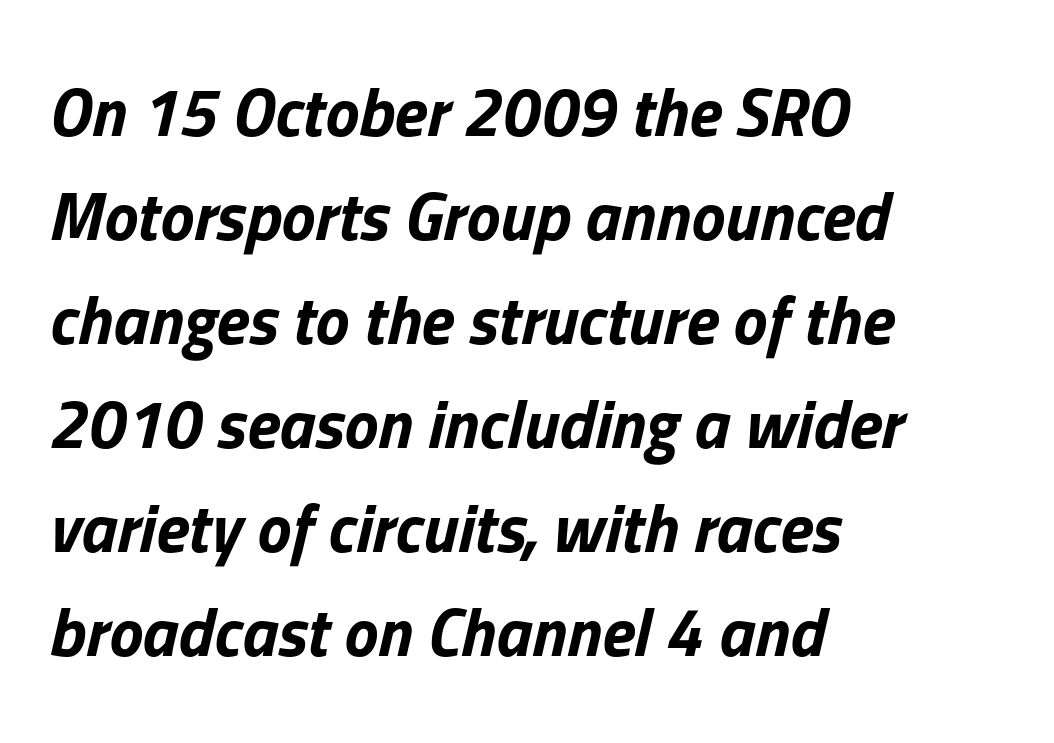
Q: Is the text bold? A: Yes.
Q: Is the text italic (slanted)? A: Yes, it leans right by about 13 degrees.
Q: Is the text underlined? A: No.
Q: How is the paragraph aligned? A: Left-aligned.
Q: Is the spacing between letters normal or unusually wide? A: Normal.
Q: Is the spacing between lines tight, normal or loose? A: Normal.
Q: Width (condensed, normal, or wide)? A: Normal.
Q: Stroke contrast? A: Low.
Q: x-height? A: Medium.
Q: Monospaced? A: No.
